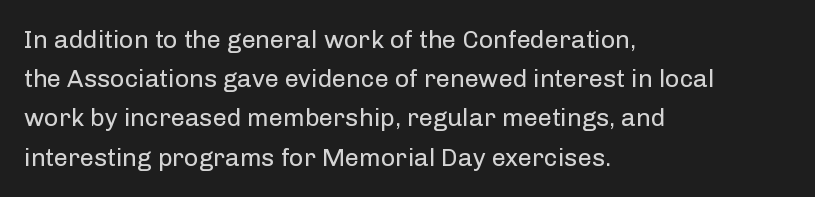
The image shows 25 px text type, upright; set left-aligned, normal line spacing (1.57x), normal letter spacing, not underlined.
